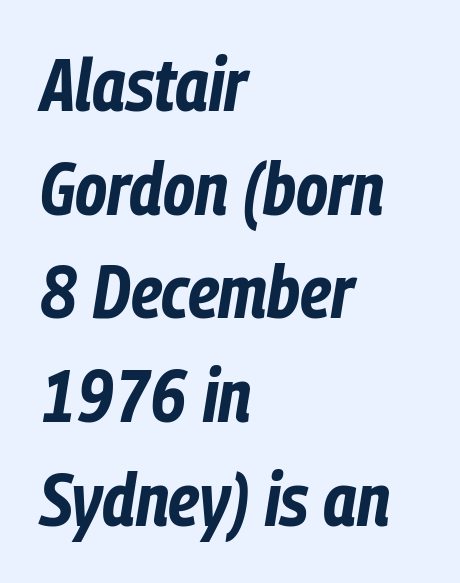
Look at the stroke-to-counter ratio: heavy, a bold. Normally led — the rows are evenly, conventionally spaced. Italic: yes, the glyphs are oblique. Letter spacing: default. The zone under the glyphs is completely vacant.
